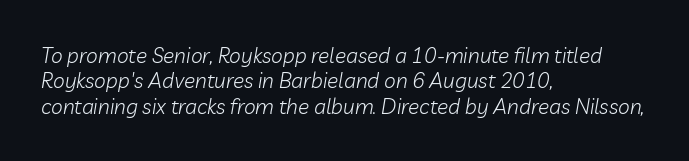
The image shows 21 px text type, italic (leaning right); set left-aligned, line spacing 1.21x, normal letter spacing, not underlined.
